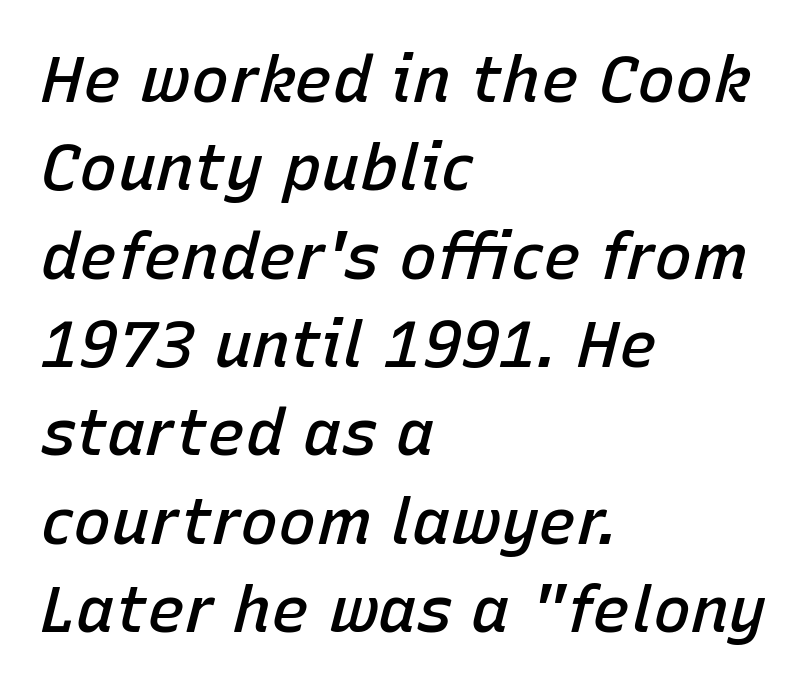
Q: Is the text bold? A: Semi-bold.
Q: Is the text italic (slanted)? A: Yes, it leans right by about 15 degrees.
Q: Is the text underlined? A: No.
Q: How is the paragraph aligned? A: Left-aligned.
Q: Is the spacing between letters normal or unusually wide? A: Normal.
Q: Is the spacing between lines tight, normal or loose? A: Normal.
Q: Width (condensed, normal, or wide)? A: Normal.
Q: Stroke contrast? A: Low.
Q: x-height? A: Medium.
Q: Monospaced? A: No.
